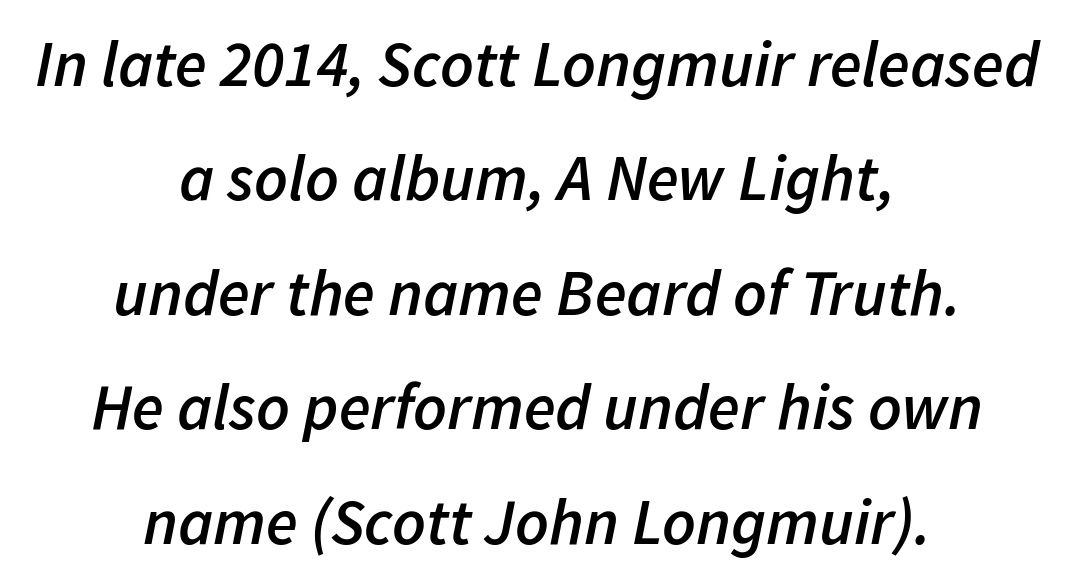
Q: Is the text bold? A: Semi-bold.
Q: Is the text italic (slanted)? A: Yes, it leans right by about 11 degrees.
Q: Is the text underlined? A: No.
Q: How is the paragraph aligned? A: Centered.
Q: Is the spacing between letters normal or unusually wide? A: Normal.
Q: Width (condensed, normal, or wide)? A: Normal.
Q: Stroke contrast? A: Low.
Q: x-height? A: Medium.
Q: Monospaced? A: No.
